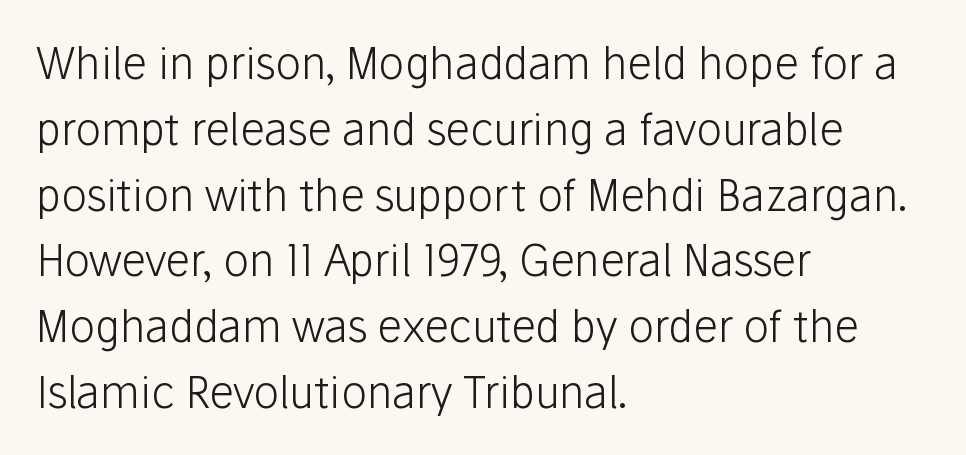
{"serif": "no", "italic": "no", "bold": "no", "weight": "light", "width": "normal", "stroke_contrast": "low", "x_height": "medium", "monospaced": "no", "underline": "no", "align": "left", "line_spacing": "normal", "line_spacing_ratio": 1.53, "letter_spacing": "normal", "letter_spacing_em": 0.0, "glyph_px": 43}
